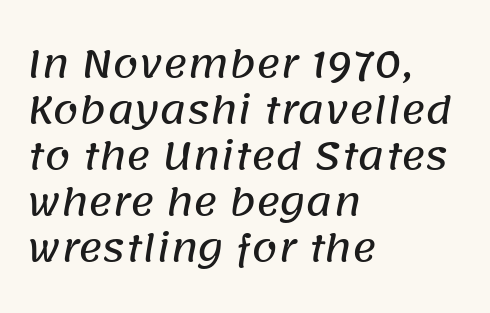
{"serif": "no", "width": "normal", "stroke_contrast": "low", "x_height": "large", "monospaced": "no", "underline": "no", "align": "left", "line_spacing_ratio": 1.24, "letter_spacing": "normal", "letter_spacing_em": 0.0, "glyph_px": 37}
